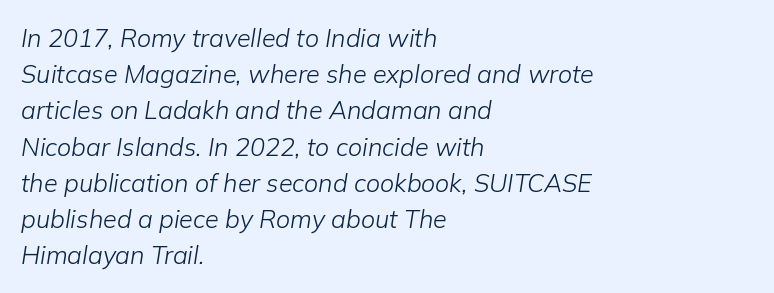
{"italic": "yes", "lean": "right", "slant_degrees": 9, "bold": "no", "underline": "no", "align": "left", "line_spacing": "normal", "line_spacing_ratio": 1.45, "letter_spacing": "normal", "letter_spacing_em": 0.0, "glyph_px": 25}
